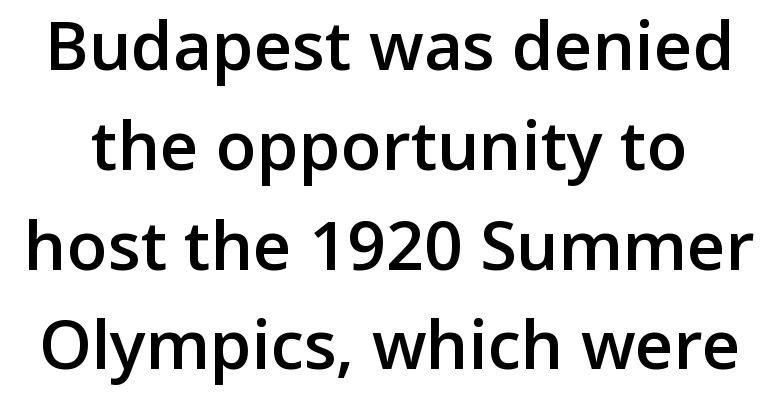
{"serif": "no", "italic": "no", "bold": "semi", "weight": "semibold", "width": "normal", "stroke_contrast": "low", "x_height": "medium", "monospaced": "no", "underline": "no", "line_spacing": "normal", "line_spacing_ratio": 1.49, "letter_spacing": "normal", "letter_spacing_em": 0.0, "glyph_px": 67}
